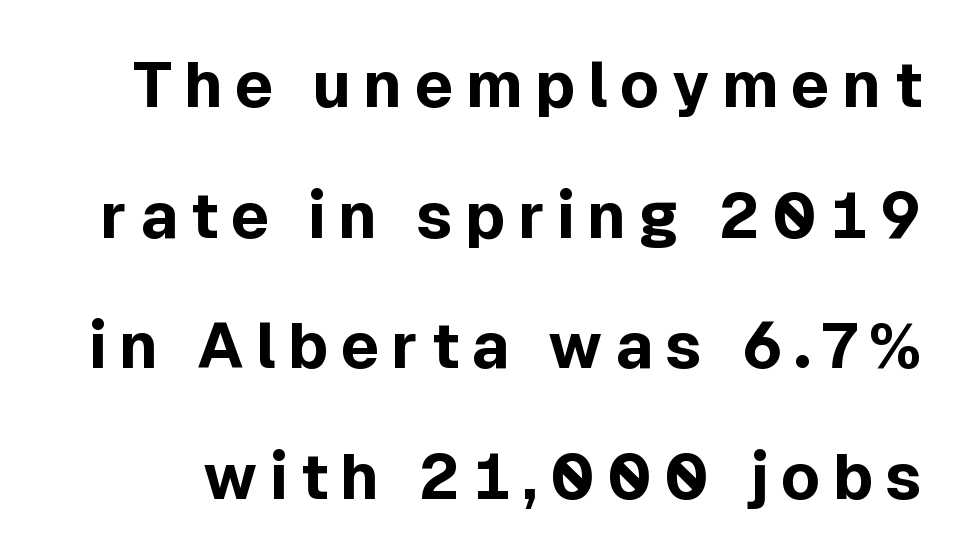
The area under the type is left untouched. The designer went with a sans here, leaving each stem footless. Proportional: the letters do not fall into vertical columns. Notice how the stems are strictly vertical — no italics here.
